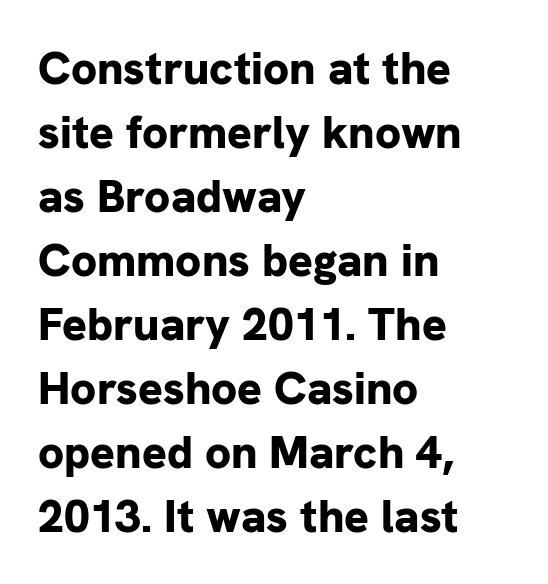
The image shows 46 px bold sans-serif type, upright; set left-aligned, normal line spacing (1.39x), normal letter spacing, not underlined; low stroke contrast and a medium x-height.
